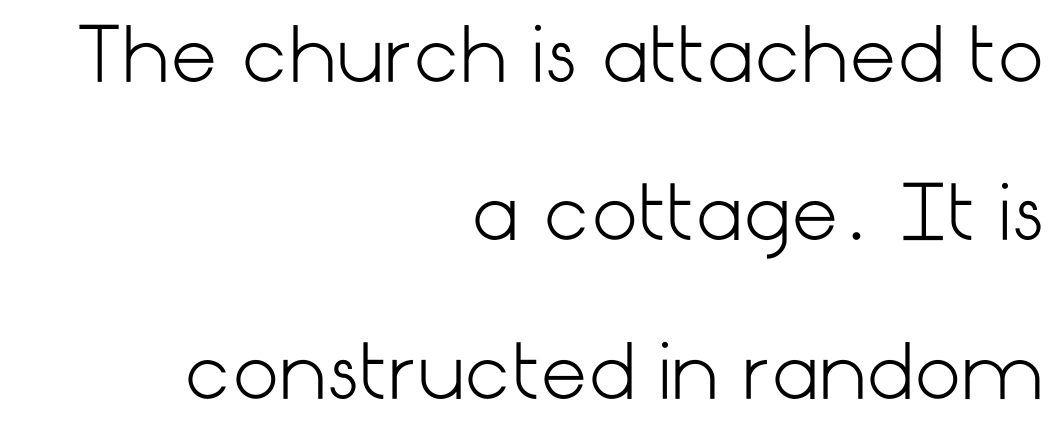
Q: Is the text bold? A: No.
Q: Is the text italic (slanted)? A: No, it is upright.
Q: Is the typeface a serif or a sans-serif typeface? A: Sans-serif.
Q: Is the text underlined? A: No.
Q: How is the paragraph aligned? A: Right-aligned.
Q: Is the spacing between letters normal or unusually wide? A: Normal.
Q: Is the spacing between lines tight, normal or loose? A: Loose.
Q: Width (condensed, normal, or wide)? A: Normal.
Q: Stroke contrast? A: Low.
Q: x-height? A: Medium.
